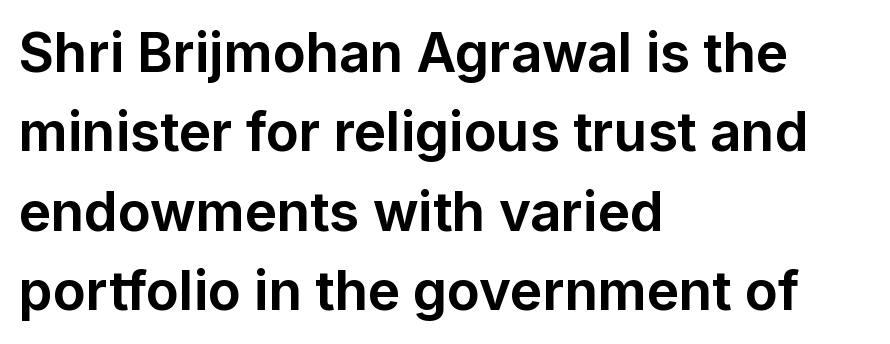
Between one letter and the next there's only the usual sliver of space. Typographically, this falls in the sans-serif category. A bare baseline throughout the passage. This is roman type, the default non-slanted kind.
